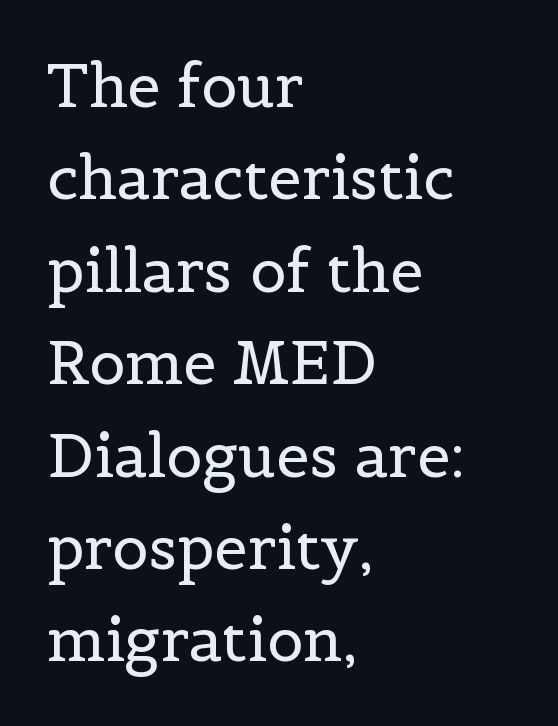
The image shows 60 px regular-weight serif type, upright; set left-aligned, normal line spacing (1.54x), normal letter spacing, not underlined; a medium x-height.
